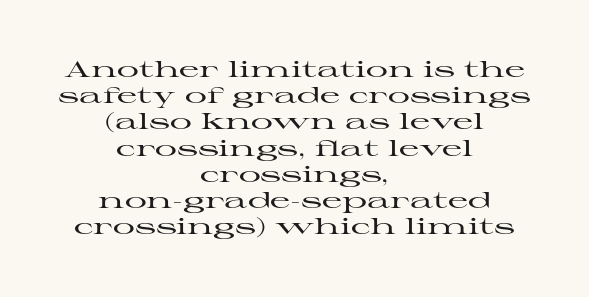
Q: Is the text italic (slanted)? A: No, it is upright.
Q: Is the text underlined? A: No.
Q: How is the paragraph aligned? A: Centered.
Q: Is the spacing between letters normal or unusually wide? A: Normal.
